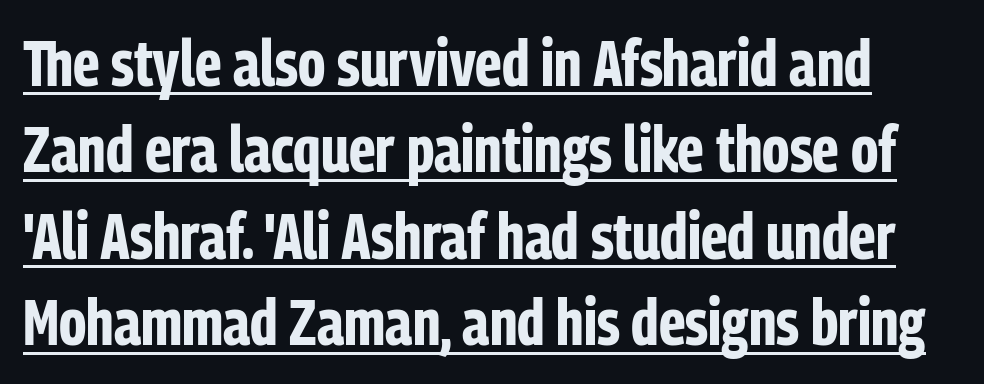
Has an underline been added? It has. Every letter is thick-stroked: bold, no question. No feet cap the strokes, marking this as sans-serif type. The tracking reads as untouched default to a designer's eye.
